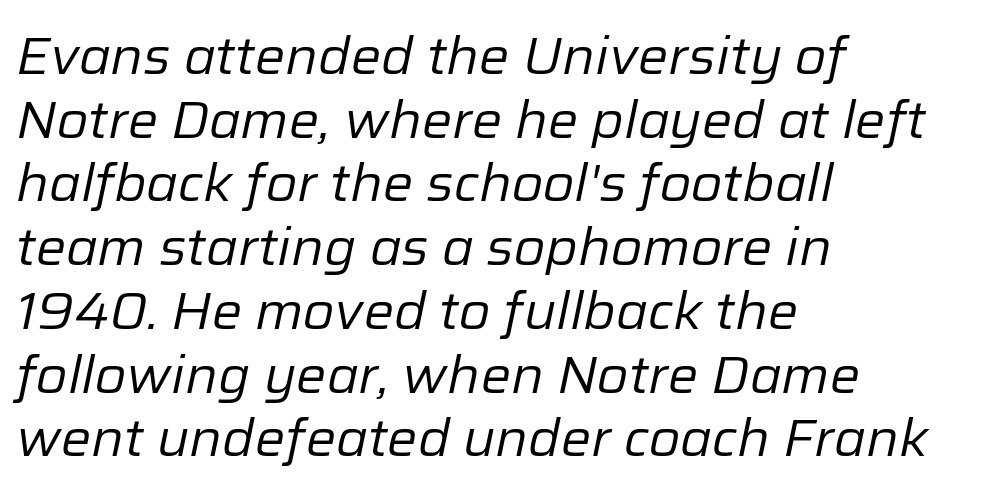
Q: Is the text bold? A: No.
Q: Is the text italic (slanted)? A: Yes, it leans right by about 12 degrees.
Q: Is the text underlined? A: No.
Q: How is the paragraph aligned? A: Left-aligned.
Q: Is the spacing between letters normal or unusually wide? A: Normal.
Q: Is the spacing between lines tight, normal or loose? A: Normal.
Q: Width (condensed, normal, or wide)? A: Normal.
Q: Stroke contrast? A: Low.
Q: x-height? A: Medium.
Q: Monospaced? A: No.
